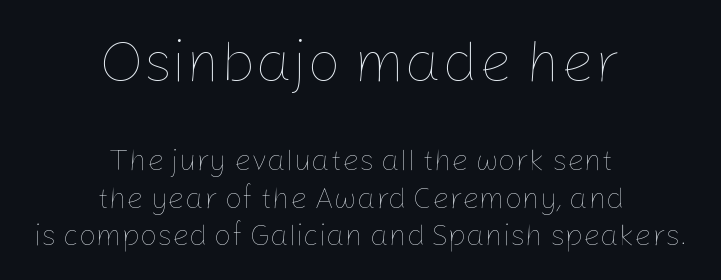
The typesetter chose a symmetrical, centered arrangement here. Stems and bowls with no extra thickness — not bold. Words float on clear page, feet unadorned. Here the first block reads like a headline and the second like body copy.
